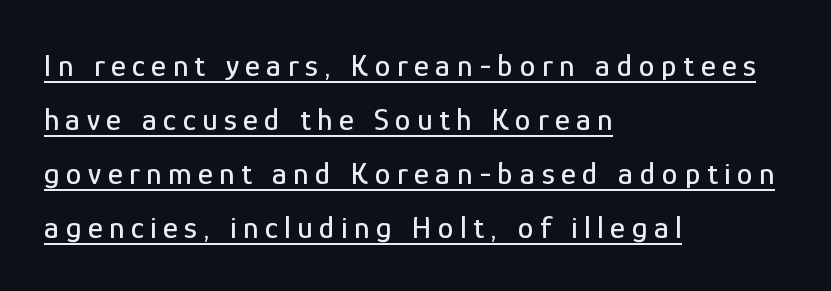
Every stem runs plumb, perpendicular to the baseline. Each letter's strokes conclude bluntly, with no projecting serifs. Does extra space separate the letters? Yes, quite a lot of it. Compared with typical paragraphs, the rows here are spaced about the same. The letters advance in unequal steps, a hallmark of proportional type.
